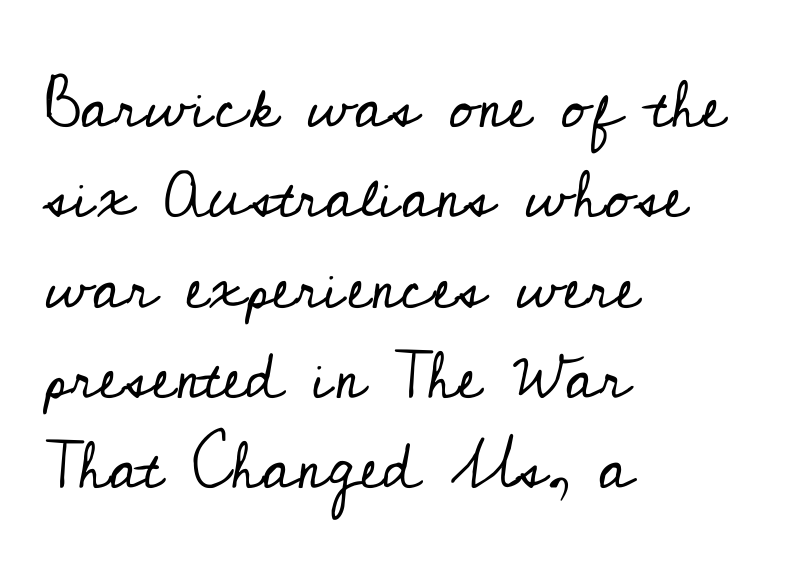
{"serif": "yes", "bold": "no", "weight": "regular", "width": "normal", "stroke_contrast": "low", "x_height": "small", "monospaced": "no", "underline": "no", "align": "left", "line_spacing": "normal", "line_spacing_ratio": 1.39, "letter_spacing": "normal", "letter_spacing_em": 0.0, "glyph_px": 65}
